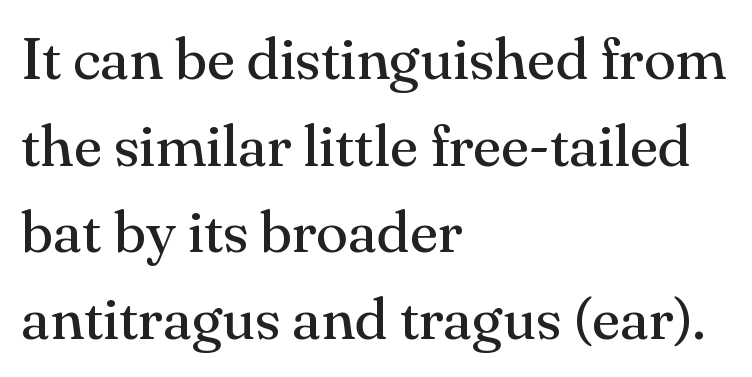
Small tapered or slab feet sit at the stroke ends, so this counts as serif. Proportional: the letters do not fall into vertical columns. Is the block centered? No — it sits flush against the left margin. Tall strokes in this sample are plumb rather than angled. Any mark beneath the type? The region is blank. The horizontal fit of the characters is conventional and even.
